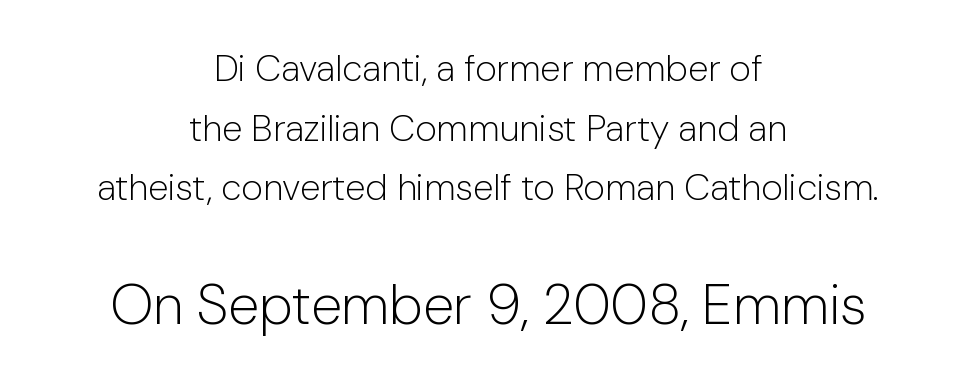
Q: Is the text bold? A: No.
Q: Is the text italic (slanted)? A: No, it is upright.
Q: Is the typeface a serif or a sans-serif typeface? A: Sans-serif.
Q: Is the text underlined? A: No.
Q: How is the paragraph aligned? A: Centered.
Q: Is the spacing between letters normal or unusually wide? A: Normal.
Q: Is the spacing between lines tight, normal or loose? A: Normal.
Q: Which block of text is set in a larger size, the first (top) or the second (bottom)? A: The second (bottom) one.
Q: Width (condensed, normal, or wide)? A: Normal.
Q: Stroke contrast? A: Low.
Q: x-height? A: Medium.
Q: Monospaced? A: No.
